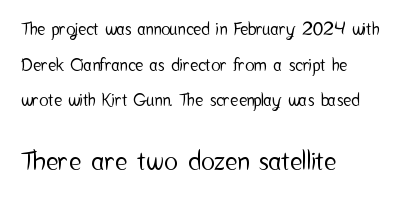
The specimen omits any rule beneath the text block's lines. The type sits square on the baseline with zero lean. Nothing unusual about the tracking: characters are spaced as the font intends. The lower block of text is set noticeably larger than the block above it. Visually the block forms a straight wall on the left and a jagged coastline on the right. Does the leading feel generous? Absolutely, it's lavish.
